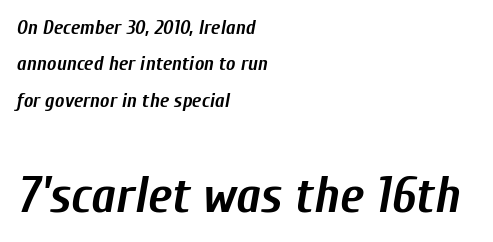
Caption: upper text group reduced, lower text group enlarged. Note the varied advance widths — an 'i' is clearly narrower than an 'm'. Letter spacing: default. In terms of weight, the rendering is a true, heavy bold. These lines were composed using italics. Just letters on the line, the space beneath them empty.
